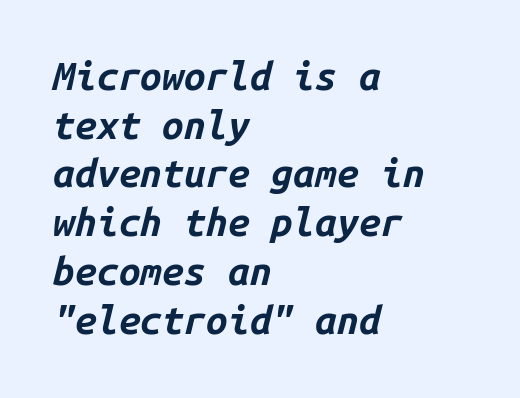
{"italic": "yes", "lean": "right", "slant_degrees": 14, "bold": "yes", "weight": "bold", "width": "normal", "stroke_contrast": "low", "x_height": "medium", "monospaced": "yes", "underline": "no", "align": "left", "line_spacing": "normal", "line_spacing_ratio": 1.25, "letter_spacing": "normal", "letter_spacing_em": 0.0, "glyph_px": 39}
